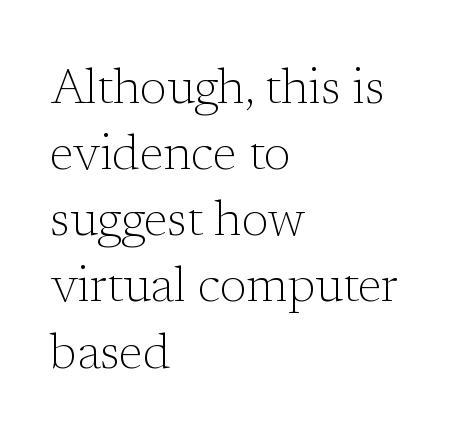
The image shows 49 px light serif type, upright; set left-aligned, normal line spacing (1.35x), normal letter spacing, not underlined; low stroke contrast and a medium x-height.
